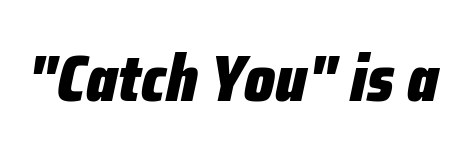
Q: Is the text bold? A: Yes.
Q: Is the text italic (slanted)? A: Yes, it leans right by about 12 degrees.
Q: Is the text underlined? A: No.
Q: Is the spacing between letters normal or unusually wide? A: Normal.
Q: Width (condensed, normal, or wide)? A: Condensed.
Q: Stroke contrast? A: Low.
Q: x-height? A: Medium.
Q: Monospaced? A: No.
